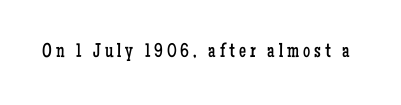
The image shows 20 px text type, upright; set unusually wide letter spacing (+0.2 em), not underlined.
